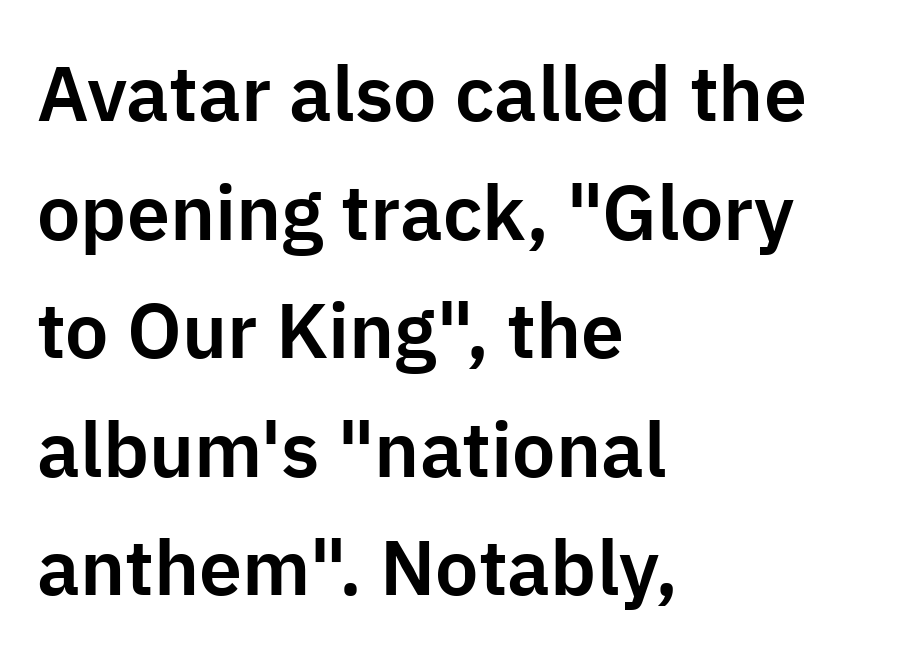
The image shows 77 px sans-serif type, upright; set left-aligned, normal line spacing (1.54x), normal letter spacing, not underlined; low stroke contrast and a medium x-height.
